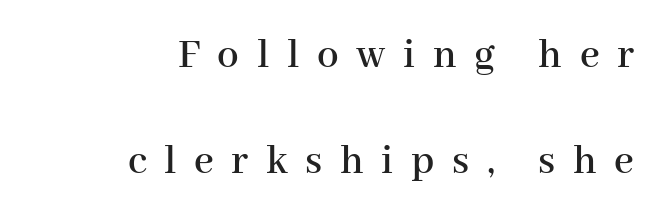
{"serif": "yes", "italic": "no", "width": "normal", "stroke_contrast": "high", "x_height": "medium", "monospaced": "no", "underline": "no", "align": "right", "line_spacing": "loose", "line_spacing_ratio": 2.46, "letter_spacing": "wide", "letter_spacing_em": 0.41, "glyph_px": 43}
